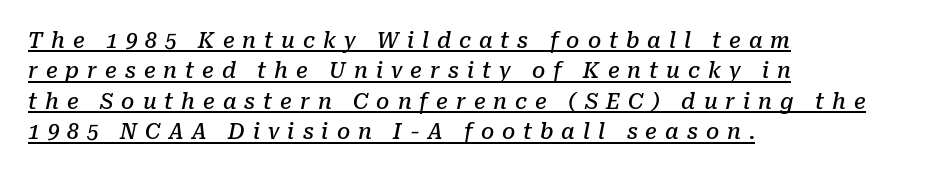
{"italic": "yes", "lean": "right", "slant_degrees": 10, "bold": "semi", "underline": "yes", "align": "left", "line_spacing": "normal", "line_spacing_ratio": 1.45, "letter_spacing": "wide", "letter_spacing_em": 0.38, "glyph_px": 21}
